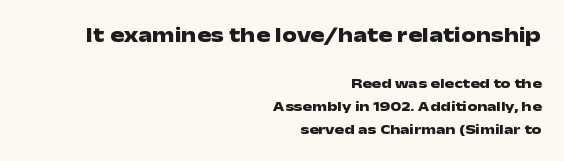
{"italic": "no", "bold": "yes", "underline": "no", "align": "right", "line_spacing": "normal", "line_spacing_ratio": 1.66, "letter_spacing": "normal", "letter_spacing_em": 0.0, "larger_block": "first", "size_ratio": 1.5, "glyph_px": 21}
